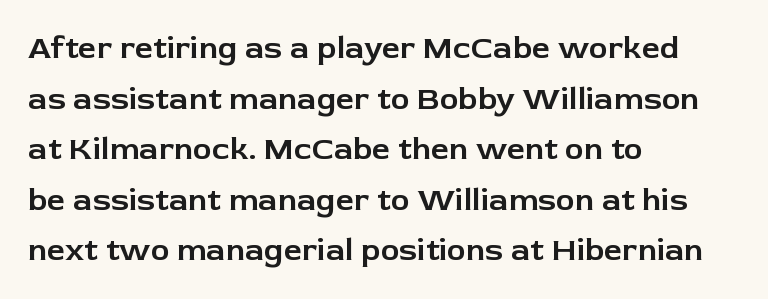
{"serif": "no", "italic": "no", "width": "normal", "stroke_contrast": "low", "x_height": "medium", "monospaced": "no", "underline": "no", "align": "left", "line_spacing": "normal", "line_spacing_ratio": 1.58, "letter_spacing": "normal", "letter_spacing_em": 0.0, "glyph_px": 32}
